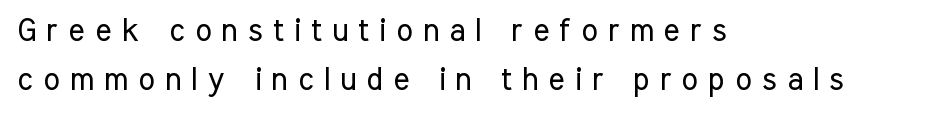
The image shows 31 px regular-weight, condensed sans-serif type, upright; set left-aligned, normal line spacing (1.57x), unusually wide letter spacing (+0.33 em), not underlined; low stroke contrast and a medium x-height.
